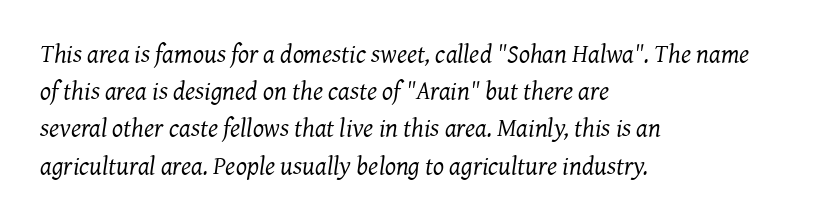
The image shows 26 px text type, italic (leaning right); set left-aligned, normal line spacing (1.43x), normal letter spacing, not underlined.
